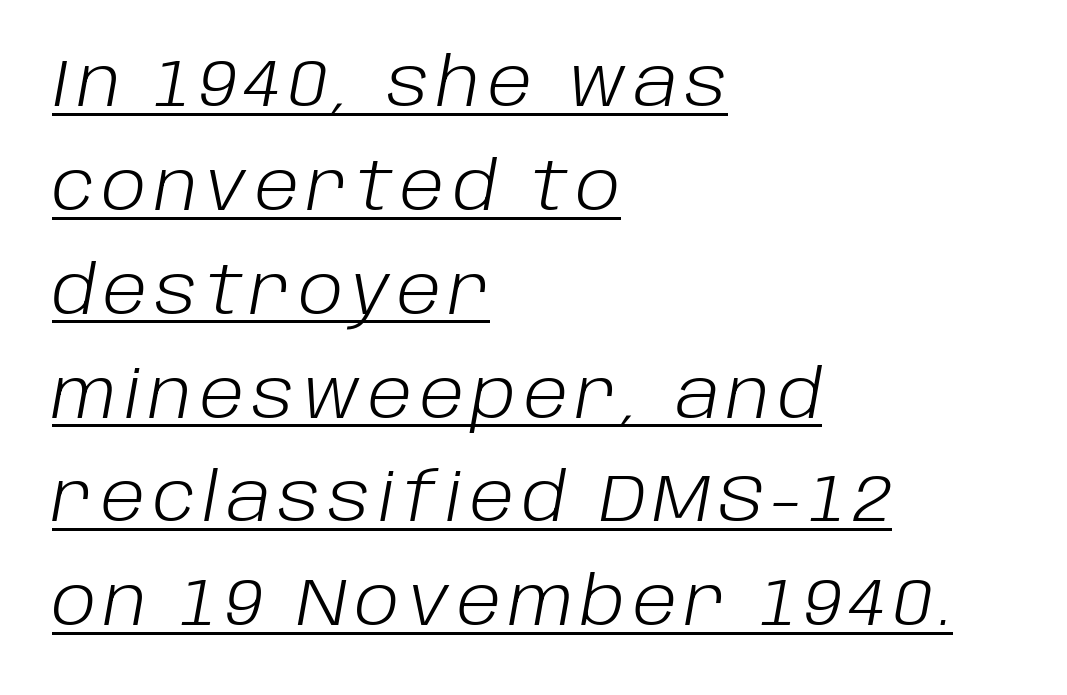
{"italic": "yes", "lean": "right", "slant_degrees": 10, "bold": "no", "weight": "light", "width": "normal", "stroke_contrast": "low", "x_height": "large", "monospaced": "no", "underline": "yes", "align": "left", "line_spacing": "normal", "line_spacing_ratio": 1.55, "glyph_px": 67}
